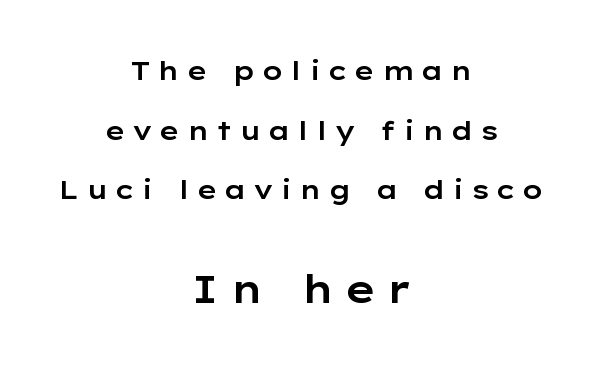
{"serif": "no", "italic": "no", "width": "wide", "stroke_contrast": "low", "x_height": "medium", "monospaced": "no", "underline": "no", "align": "center", "line_spacing": "loose", "line_spacing_ratio": 2.29, "letter_spacing": "wide", "letter_spacing_em": 0.25, "larger_block": "second", "size_ratio": 1.5, "glyph_px": 39}
